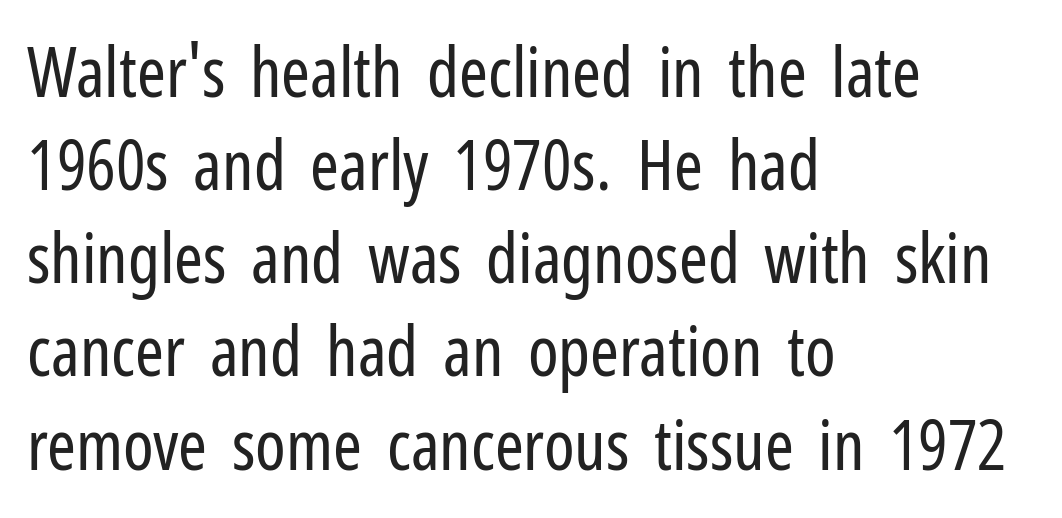
{"serif": "no", "italic": "no", "bold": "no", "weight": "regular", "width": "condensed", "stroke_contrast": "low", "x_height": "medium", "monospaced": "no", "underline": "no", "align": "left", "line_spacing": "normal", "line_spacing_ratio": 1.35, "letter_spacing": "normal", "letter_spacing_em": 0.0, "glyph_px": 69}
